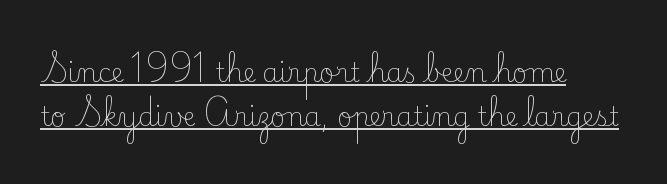
The image shows 26 px text type, upright; set left-aligned, normal line spacing (1.7x), normal letter spacing, underlined.
